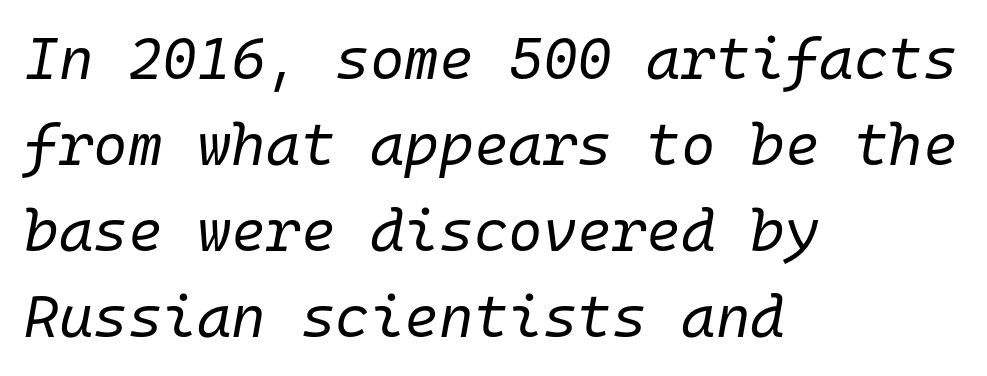
The image shows 59 px regular-weight type, italic (leaning right), monospaced; set left-aligned, normal line spacing (1.46x), normal letter spacing, not underlined; low stroke contrast and a medium x-height.
